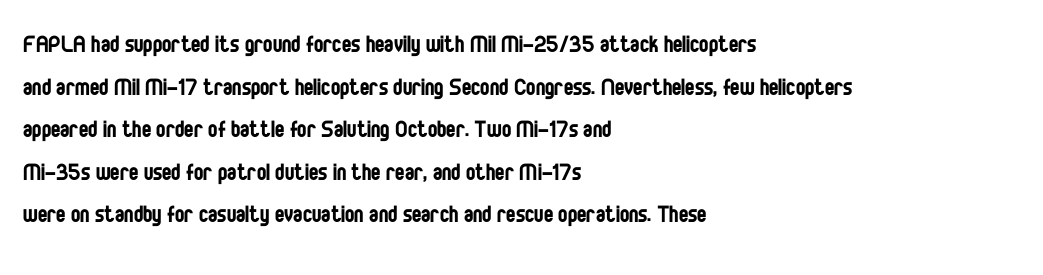
Q: Is the text bold? A: No.
Q: Is the text italic (slanted)? A: No, it is upright.
Q: Is the typeface a serif or a sans-serif typeface? A: Sans-serif.
Q: Is the text underlined? A: No.
Q: How is the paragraph aligned? A: Left-aligned.
Q: Is the spacing between letters normal or unusually wide? A: Normal.
Q: Is the spacing between lines tight, normal or loose? A: Normal.
Q: Width (condensed, normal, or wide)? A: Condensed.
Q: Stroke contrast? A: Low.
Q: x-height? A: Large.
Q: Monospaced? A: No.
